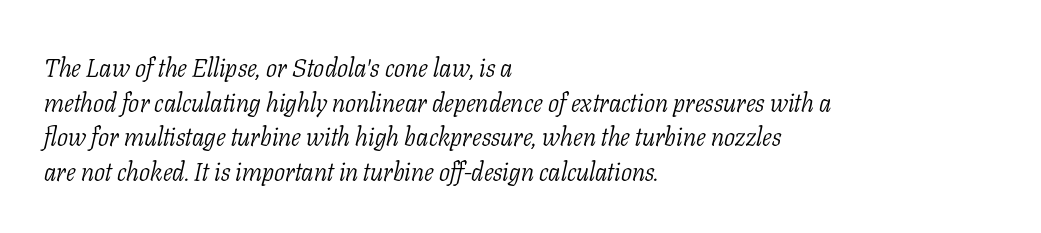
Honestly, the row spacing looks completely unremarkable. These lines were composed using italics. Unmarked baselines from the first word to the last. Summary of weight: not heavy and not bold.
